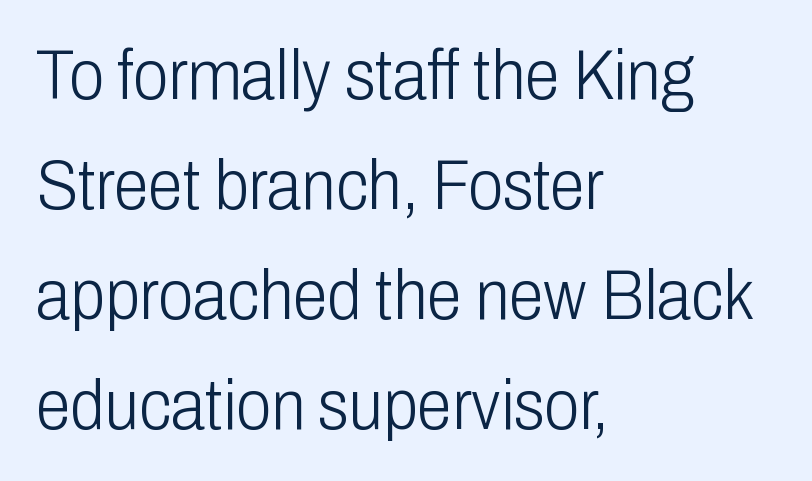
The image shows 71 px light, condensed sans-serif type, upright; set left-aligned, normal line spacing (1.55x), normal letter spacing, not underlined; low stroke contrast and a medium x-height.
